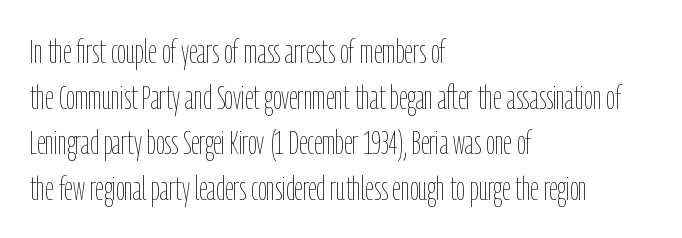
The horizontal fit of the characters is conventional and even. The lettering stays uniformly vertical, giving the passage a roman look. You could not count columns in this text — the font is proportionally spaced. The paragraph shown leans on its left margin. Check under the words: just untouched page.
